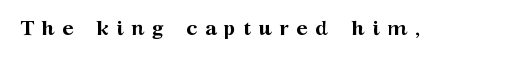
Someone cranked the tracking dial way up on this one. Glance below the letters and you will spot only blank space. The font is running at its bold setting. Upright lettering throughout.
